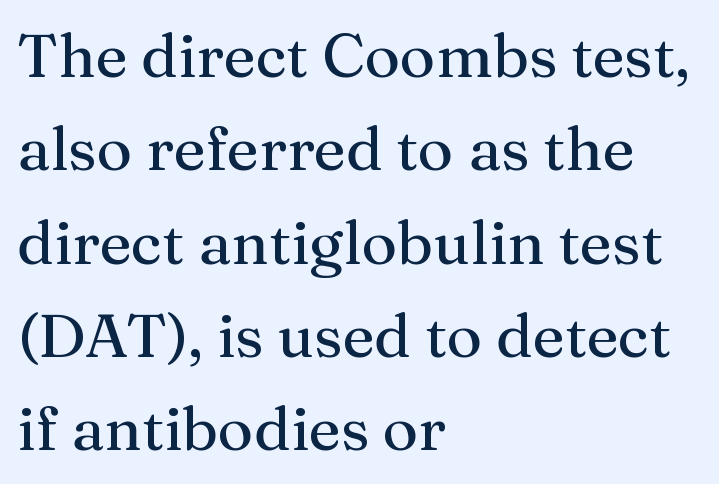
The typesetter chose a ragged-right arrangement here. Type without underlining. It's the straight-up-and-down kind of type. Compared with typical body copy, the letter spacing here is the same.
